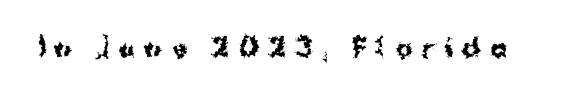
Q: Is the text bold? A: Yes.
Q: Is the text italic (slanted)? A: No, it is upright.
Q: Is the text underlined? A: No.
Q: Is the spacing between letters normal or unusually wide? A: Unusually wide.
